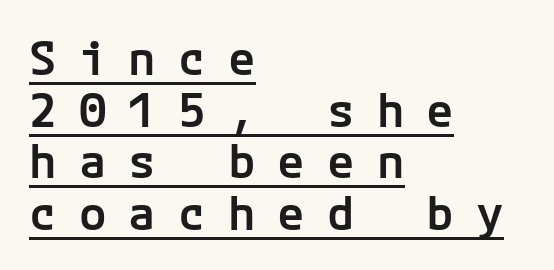
Does the copy run flush right? No — it runs flush left. This sample uses an upright cut, with every glyph sitting square on the baseline. Observe the wide spacing: letters keep a clear distance from each other. This sample carries an underscore along the baseline area. In terms of weight, the rendering is demibold, just under bold.
